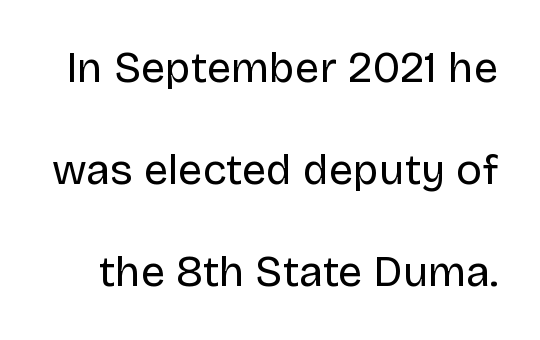
{"serif": "no", "italic": "no", "bold": "no", "weight": "regular", "width": "normal", "stroke_contrast": "low", "x_height": "large", "monospaced": "no", "underline": "no", "line_spacing": "loose", "line_spacing_ratio": 2.37, "letter_spacing": "normal", "letter_spacing_em": 0.0, "glyph_px": 43}
